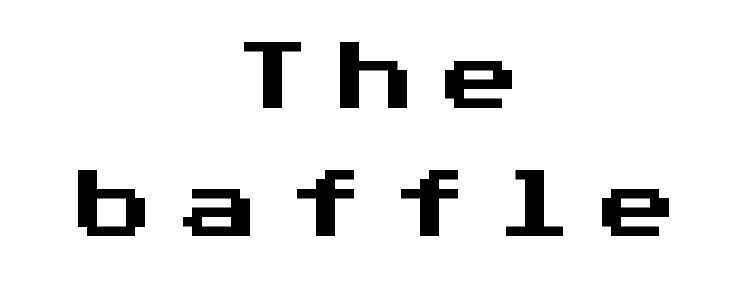
{"serif": "no", "italic": "no", "width": "normal", "stroke_contrast": "medium", "x_height": "medium", "monospaced": "yes", "underline": "no", "align": "center", "line_spacing": "normal", "line_spacing_ratio": 1.69, "letter_spacing": "wide", "letter_spacing_em": 0.38, "glyph_px": 76}
